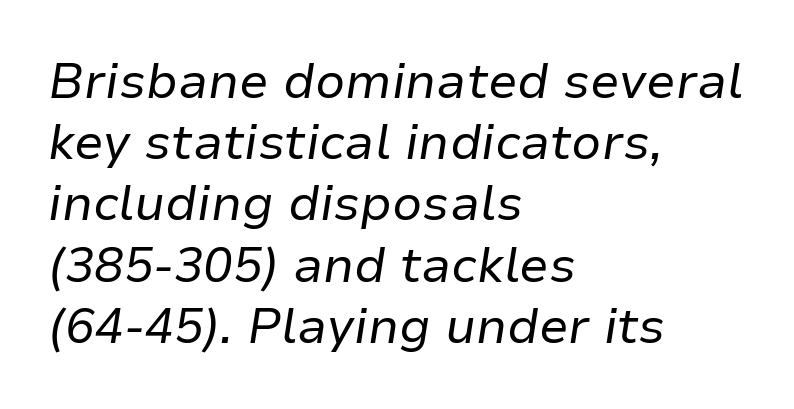
The setting favours the left margin, as ordinary paragraphs usually do. The letters advance in unequal steps, a hallmark of proportional type. The line-height multiplier appears to be the usual default. Standard letterfit; no display-style spreading of the glyphs.
